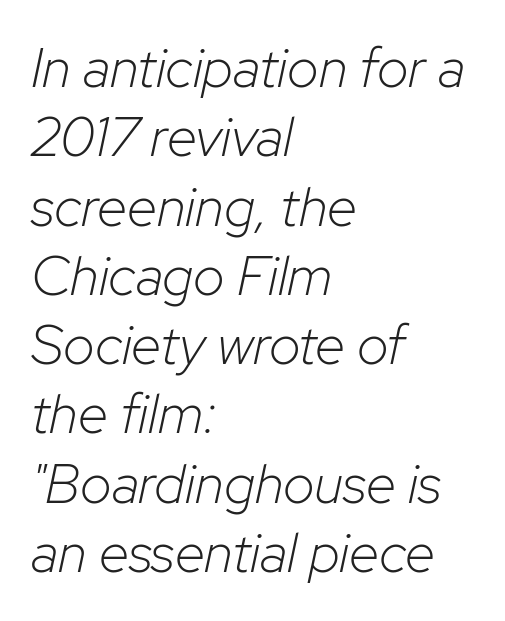
{"italic": "yes", "lean": "right", "slant_degrees": 12, "bold": "no", "weight": "light", "width": "normal", "stroke_contrast": "low", "x_height": "medium", "monospaced": "no", "underline": "no", "align": "left", "line_spacing": "normal", "line_spacing_ratio": 1.26, "letter_spacing": "normal", "letter_spacing_em": 0.0, "glyph_px": 55}
